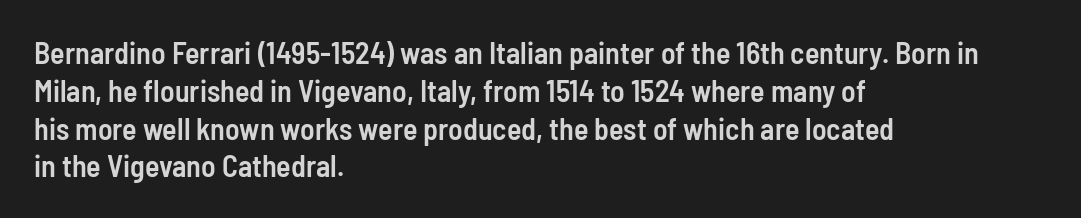
Does the lettering tilt? It doesn't — this is upright. Regular leading. A somewhat darkened texture: the type is semibold rather than bold. The passage is arranged the way most books set body copy — flush left.
